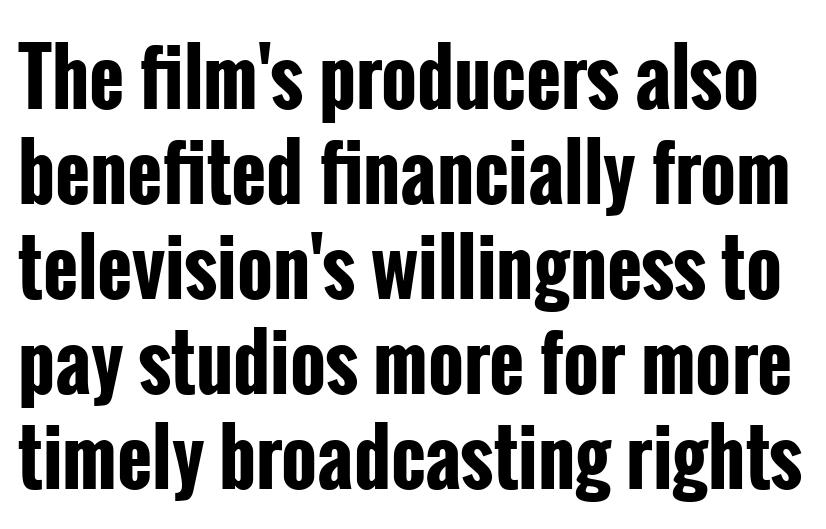
{"serif": "no", "italic": "no", "bold": "yes", "weight": "bold", "width": "condensed", "stroke_contrast": "low", "x_height": "medium", "monospaced": "no", "underline": "no", "line_spacing": "normal", "line_spacing_ratio": 1.25, "letter_spacing": "normal", "letter_spacing_em": 0.0, "glyph_px": 76}
